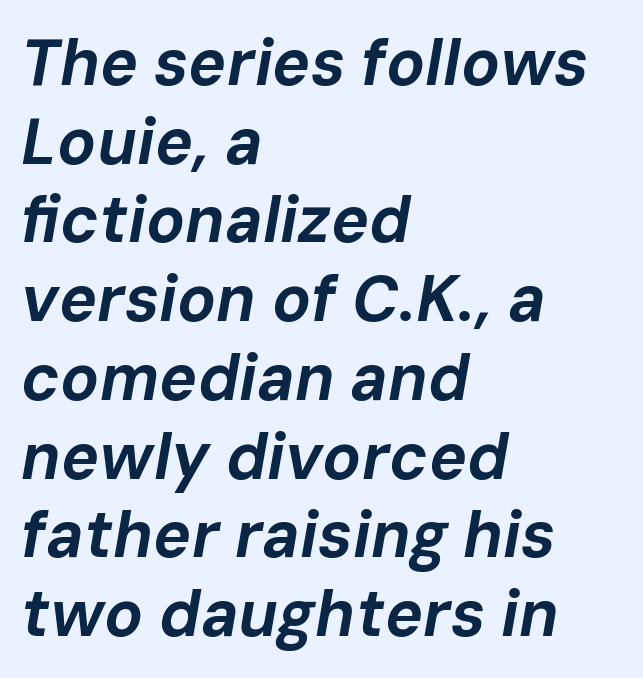
{"italic": "yes", "lean": "right", "slant_degrees": 10, "bold": "yes", "weight": "bold", "width": "normal", "stroke_contrast": "low", "x_height": "medium", "monospaced": "no", "underline": "no", "align": "left", "line_spacing_ratio": 1.23, "letter_spacing": "normal", "letter_spacing_em": 0.0, "glyph_px": 64}
